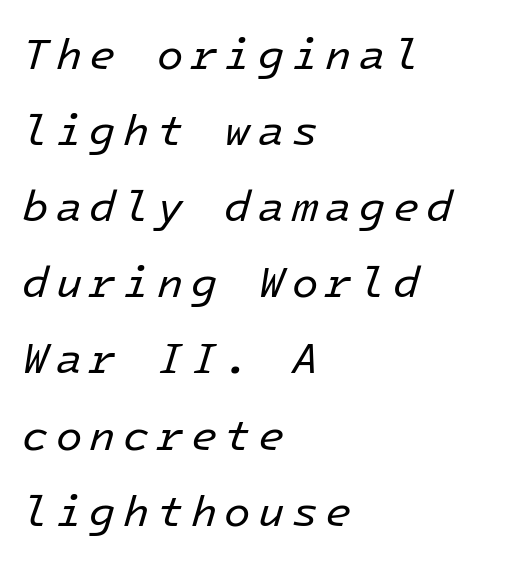
Q: Is the text bold? A: No.
Q: Is the text italic (slanted)? A: Yes, it leans right by about 16 degrees.
Q: Is the text underlined? A: No.
Q: How is the paragraph aligned? A: Left-aligned.
Q: Width (condensed, normal, or wide)? A: Normal.
Q: Stroke contrast? A: Low.
Q: x-height? A: Medium.
